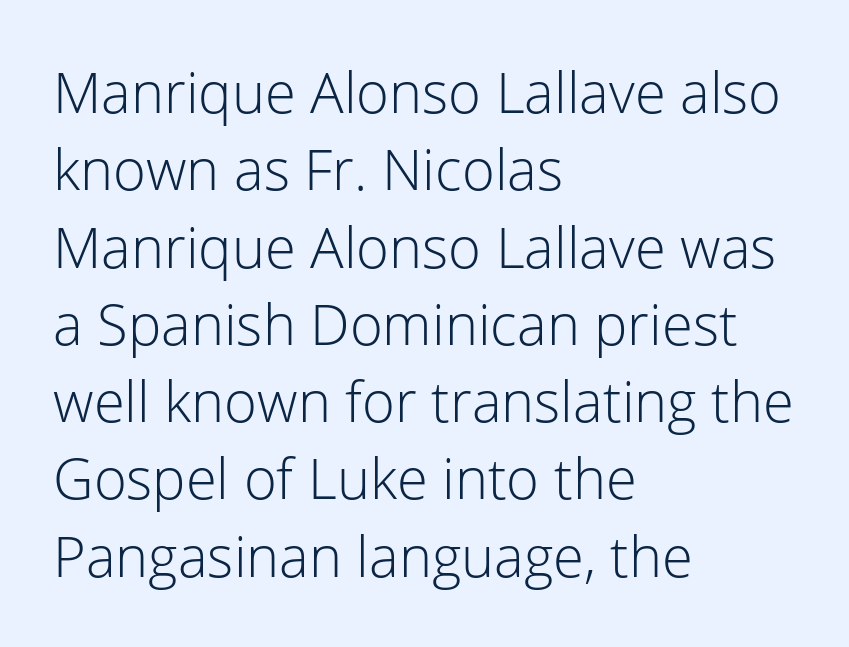
Where is the straight margin? On the left. The axis of the letterforms is exactly vertical. Is the stroke heavy? The answer is a plain regular-or-lighter. Underlining? Definitely not there.
